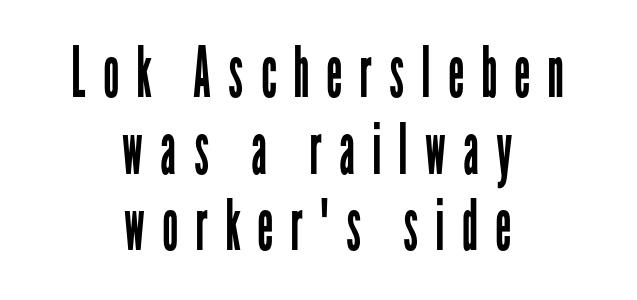
The image shows 71 px regular-weight, condensed sans-serif type, upright; set centered, tight line spacing (1.08x), unusually wide letter spacing (+0.24 em), not underlined; low stroke contrast and a medium x-height.
